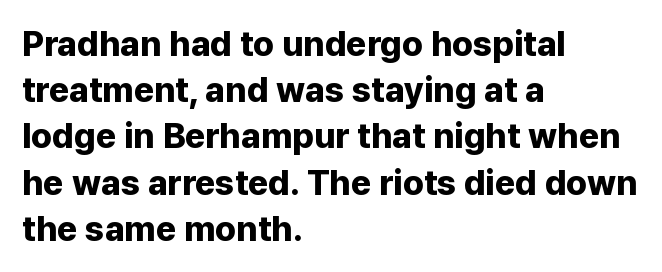
The image shows 35 px bold sans-serif type, upright; set left-aligned, normal line spacing (1.32x), normal letter spacing, not underlined; low stroke contrast and a medium x-height.
